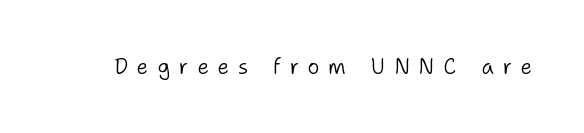
{"italic": "no", "bold": "no", "underline": "no", "letter_spacing": "wide", "letter_spacing_em": 0.42, "glyph_px": 21}
